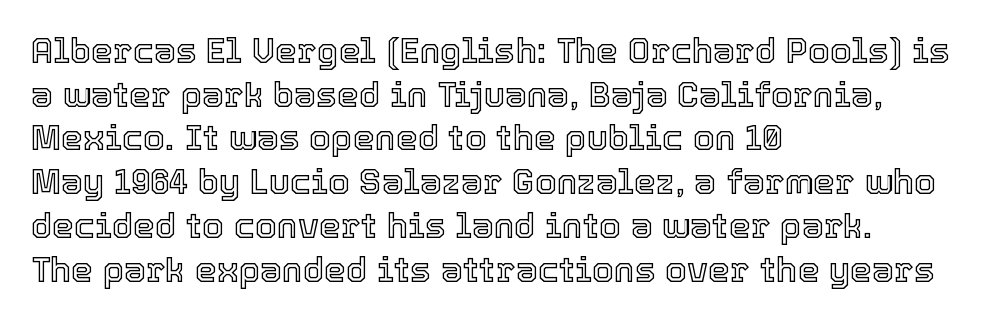
{"italic": "no", "width": "normal", "x_height": "medium", "monospaced": "no", "underline": "no", "align": "left", "line_spacing": "normal", "line_spacing_ratio": 1.25, "letter_spacing": "normal", "letter_spacing_em": 0.0, "glyph_px": 35}
